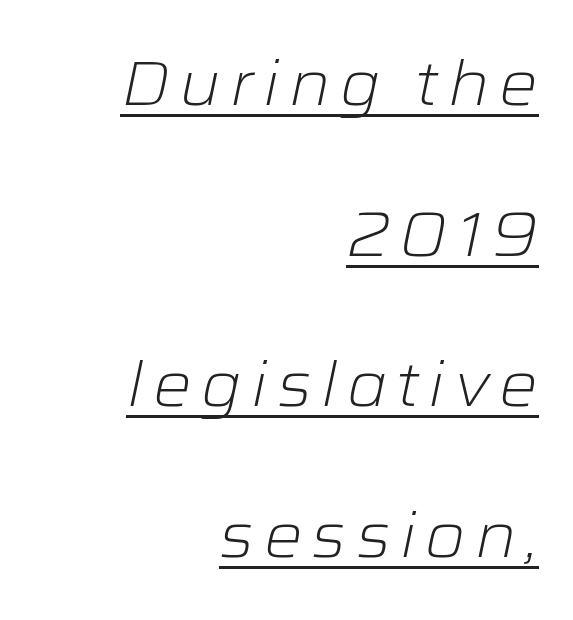
{"italic": "yes", "lean": "right", "slant_degrees": 12, "bold": "no", "weight": "light", "width": "wide", "stroke_contrast": "low", "x_height": "medium", "monospaced": "no", "underline": "yes", "align": "right", "line_spacing": "loose", "line_spacing_ratio": 2.47, "glyph_px": 61}
